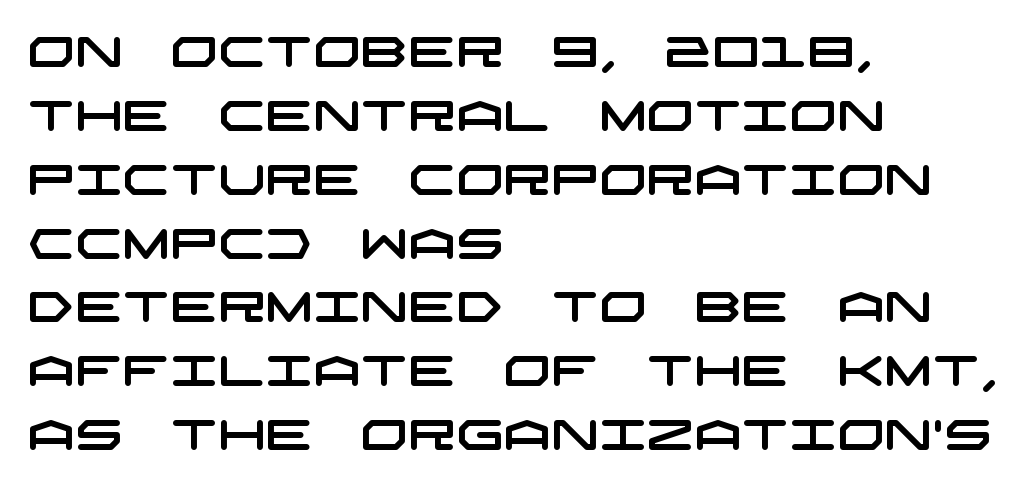
These lines keep a tight, regular rhythm from letter to letter. Each line starts at the same left margin while the right side varies. Unmarked baselines from the first word to the last. The face used here is a sans, in the tradition of grotesques and geometrics.
